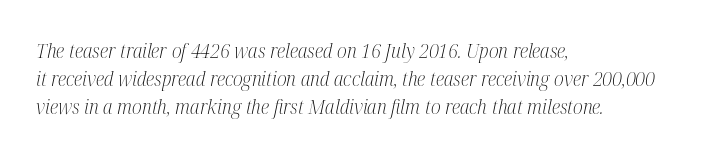
The image shows 20 px text type, italic (leaning right); set left-aligned, normal line spacing (1.41x), normal letter spacing, not underlined.
